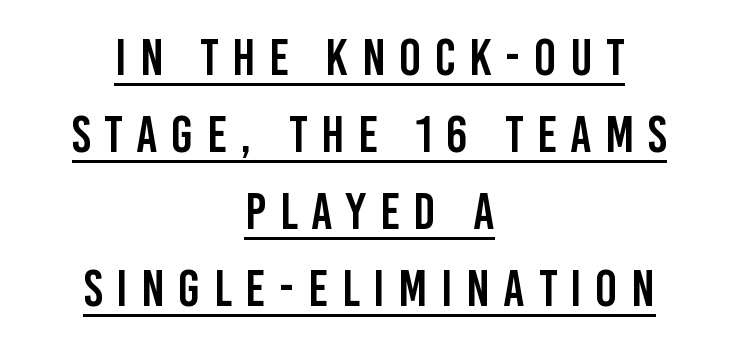
The image shows 52 px condensed sans-serif type, upright; set centered, normal line spacing (1.48x), unusually wide letter spacing (+0.26 em), underlined; low stroke contrast and a large x-height.
